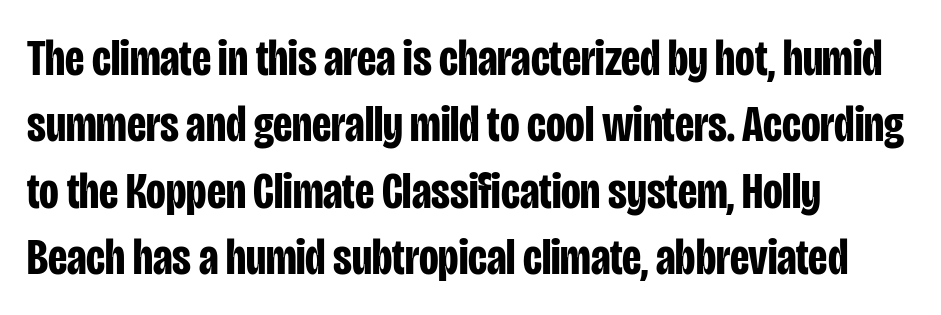
Q: Is the text bold? A: Yes.
Q: Is the text italic (slanted)? A: No, it is upright.
Q: Is the typeface a serif or a sans-serif typeface? A: Sans-serif.
Q: Is the text underlined? A: No.
Q: How is the paragraph aligned? A: Left-aligned.
Q: Is the spacing between letters normal or unusually wide? A: Normal.
Q: Is the spacing between lines tight, normal or loose? A: Normal.
Q: Width (condensed, normal, or wide)? A: Condensed.
Q: Stroke contrast? A: Low.
Q: x-height? A: Large.
Q: Monospaced? A: No.
